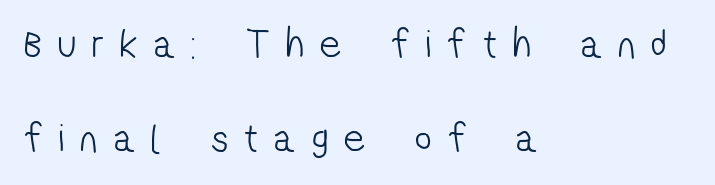
The image shows 41 px light, condensed sans-serif type; set left-aligned, loose line spacing (2.3x), unusually wide letter spacing (+0.4 em), not underlined; low stroke contrast and a medium x-height.
